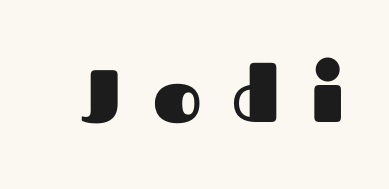
{"serif": "no", "italic": "no", "bold": "yes", "weight": "heavy", "width": "normal", "stroke_contrast": "medium", "x_height": "medium", "monospaced": "no", "underline": "no", "letter_spacing": "wide", "letter_spacing_em": 0.42, "glyph_px": 74}
